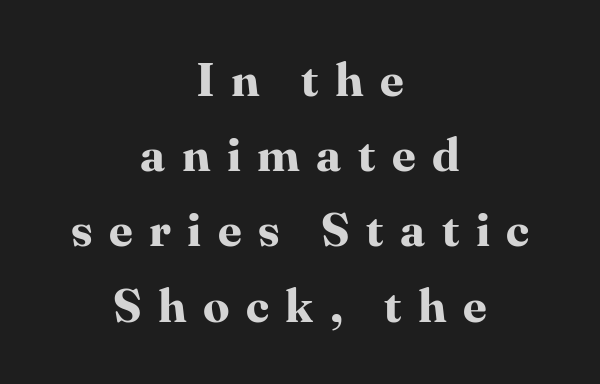
{"serif": "yes", "italic": "no", "bold": "yes", "weight": "bold", "width": "normal", "stroke_contrast": "high", "x_height": "medium", "monospaced": "no", "underline": "no", "align": "center", "line_spacing": "normal", "line_spacing_ratio": 1.6, "letter_spacing": "wide", "letter_spacing_em": 0.35, "glyph_px": 47}
